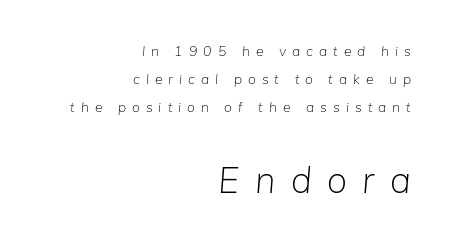
The image shows 36 px light type, italic (leaning right); set right-aligned, loose line spacing (2.0x), unusually wide letter spacing (+0.43 em), not underlined; the second (bottom) block is 2.57x larger; low stroke contrast and a medium x-height.
